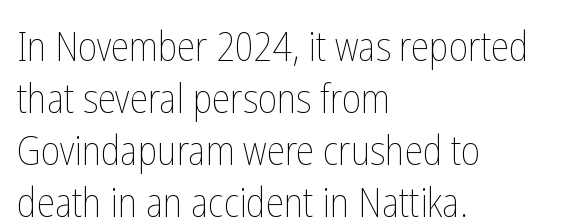
The image shows 41 px thin, condensed type, upright; set left-aligned, normal line spacing (1.27x), normal letter spacing, not underlined; low stroke contrast and a medium x-height.
